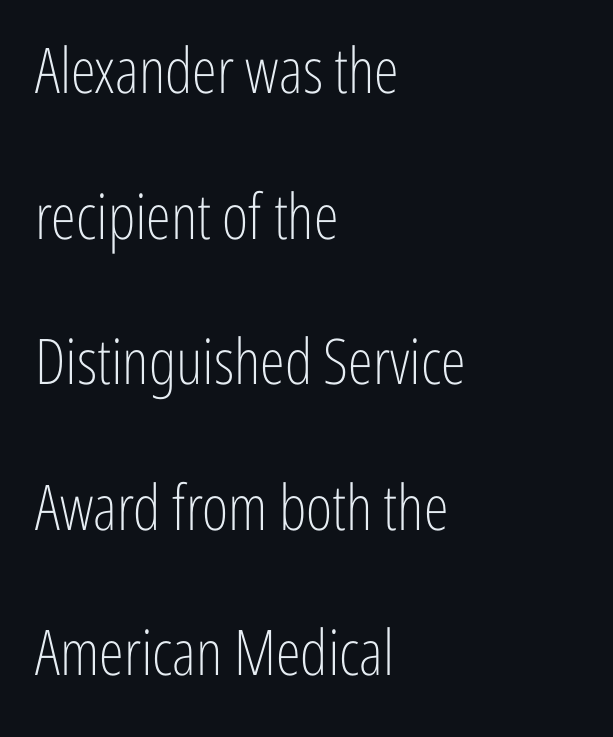
The typesetting does not lean heavy: it is not bold. The setting favours the left margin, as ordinary paragraphs usually do. You can tell it's not italic because the verticals are truly vertical. Honestly, the rows look like they've been pulled way apart. Type without underlining. The face used here is proportionally spaced, like ordinary book or web type.
